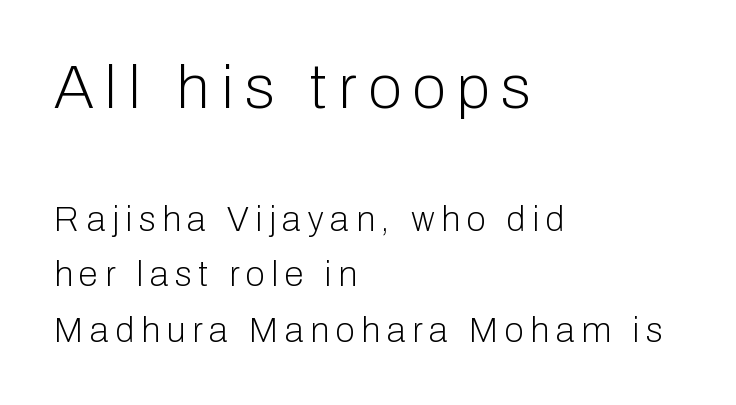
{"serif": "no", "italic": "no", "bold": "no", "weight": "light", "width": "normal", "stroke_contrast": "low", "x_height": "medium", "monospaced": "no", "underline": "no", "align": "left", "line_spacing": "normal", "line_spacing_ratio": 1.59, "larger_block": "first", "size_ratio": 1.74, "glyph_px": 61}
